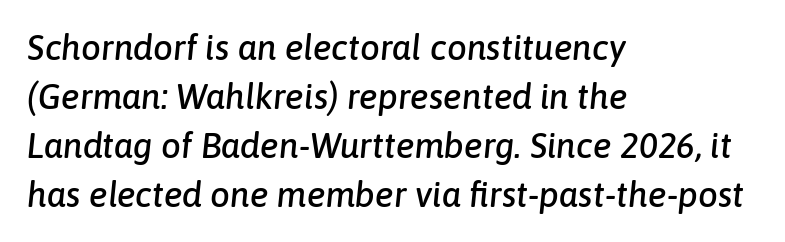
Caption: multi-line text, flush left, ragged right. Default kerning and tracking; the words read as compact shapes. The area under the type is left untouched. What's the leading like? Ordinary, nothing unusual.
